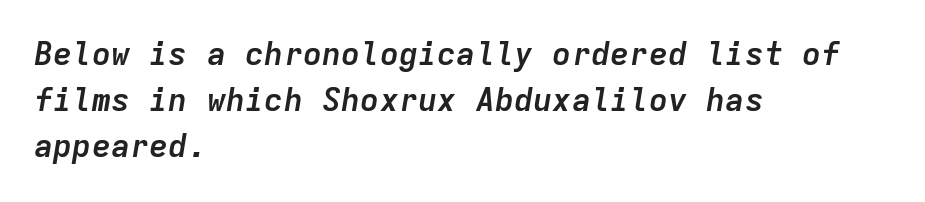
Q: Is the text bold? A: Yes.
Q: Is the text italic (slanted)? A: Yes, it leans right by about 9 degrees.
Q: Is the text underlined? A: No.
Q: How is the paragraph aligned? A: Left-aligned.
Q: Is the spacing between letters normal or unusually wide? A: Normal.
Q: Is the spacing between lines tight, normal or loose? A: Normal.
Q: Width (condensed, normal, or wide)? A: Normal.
Q: Stroke contrast? A: Low.
Q: x-height? A: Medium.
Q: Monospaced? A: Yes.
